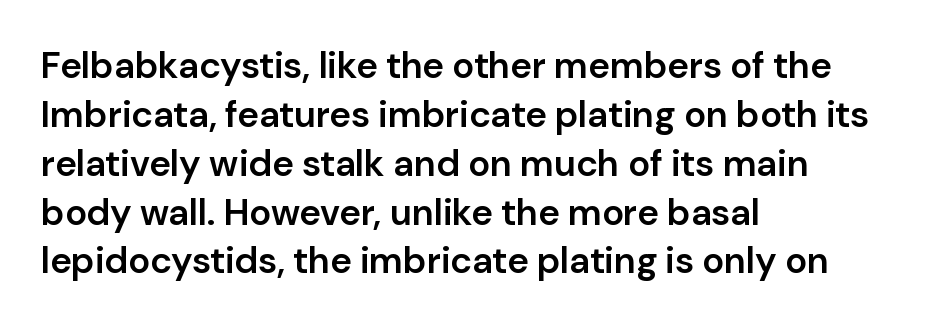
The image shows 37 px semibold sans-serif type, upright; set left-aligned, normal line spacing (1.32x), normal letter spacing, not underlined; low stroke contrast and a medium x-height.
